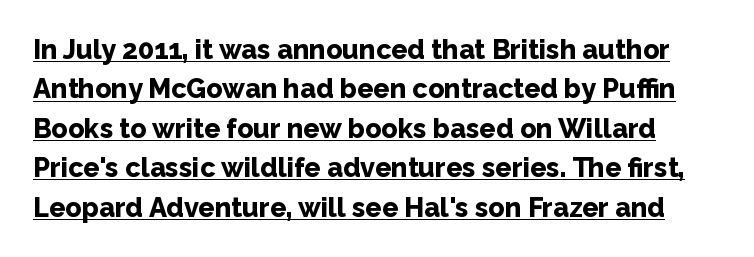
The image shows 27 px bold type, upright; set normal line spacing (1.46x), normal letter spacing, underlined.
